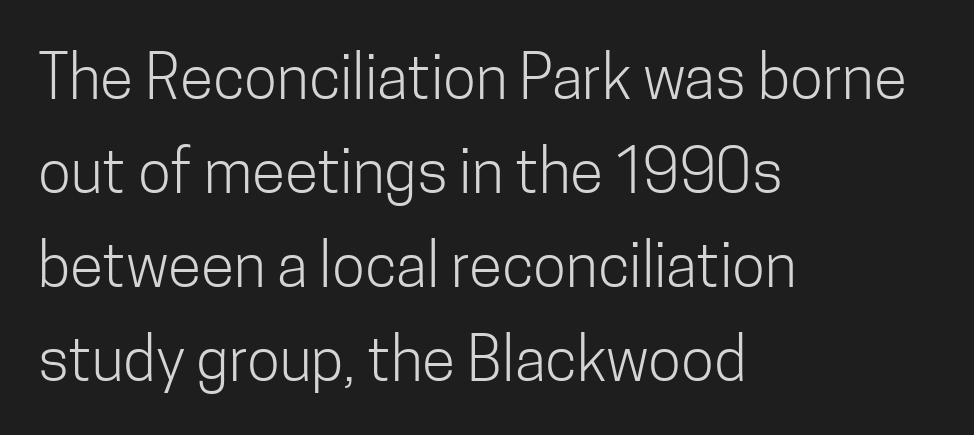
{"serif": "no", "italic": "no", "bold": "no", "weight": "light", "width": "condensed", "stroke_contrast": "low", "x_height": "medium", "monospaced": "no", "underline": "no", "align": "left", "line_spacing": "normal", "line_spacing_ratio": 1.54, "letter_spacing": "normal", "letter_spacing_em": 0.0, "glyph_px": 61}
